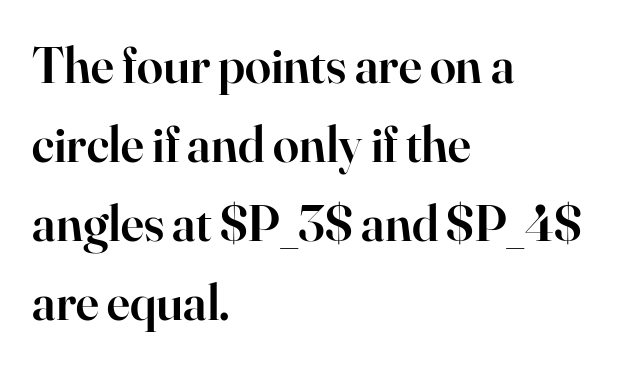
The image shows 52 px semibold serif type, upright; set left-aligned, normal line spacing (1.52x), normal letter spacing, not underlined; high stroke contrast and a small x-height.
